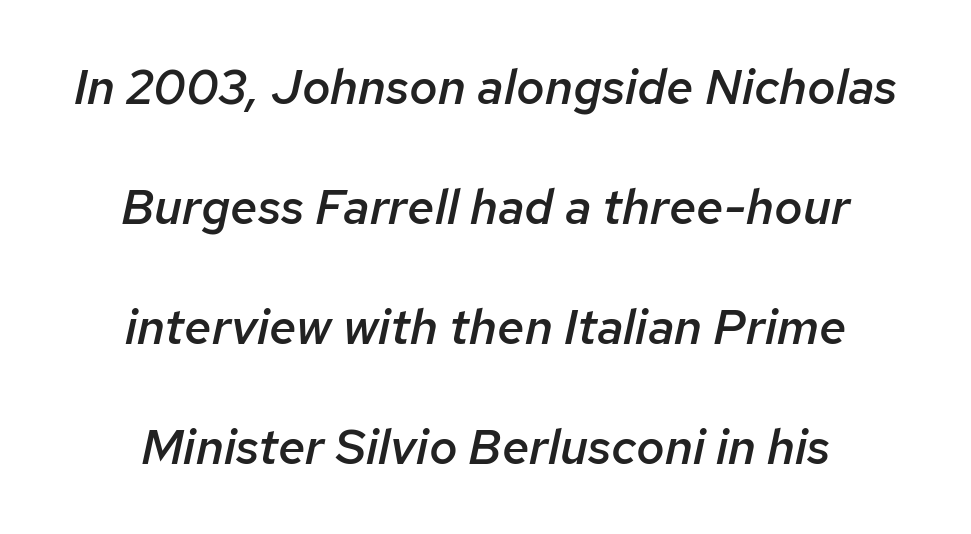
The image shows 49 px semibold type, italic (leaning right); set centered, loose line spacing (2.45x), normal letter spacing, not underlined; low stroke contrast and a medium x-height.
